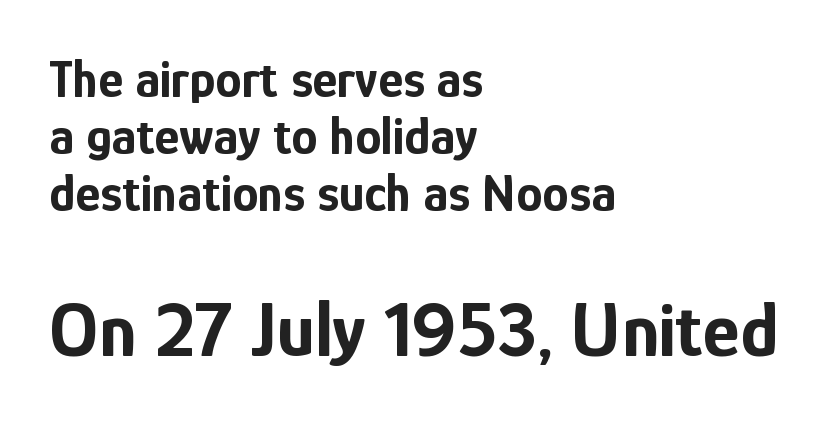
{"serif": "no", "italic": "no", "bold": "yes", "weight": "bold", "width": "condensed", "stroke_contrast": "low", "x_height": "medium", "monospaced": "no", "underline": "no", "align": "left", "line_spacing": "tight", "line_spacing_ratio": 1.08, "letter_spacing": "normal", "letter_spacing_em": 0.0, "larger_block": "second", "size_ratio": 1.49, "glyph_px": 79}
